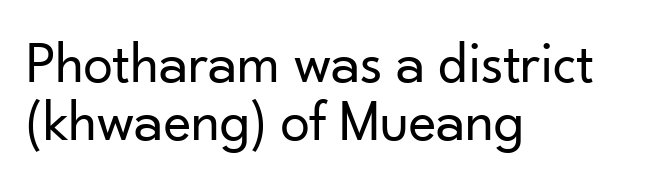
The image shows 59 px regular-weight sans-serif type, upright; set left-aligned, tight line spacing (0.98x), normal letter spacing, not underlined; low stroke contrast and a small x-height.
